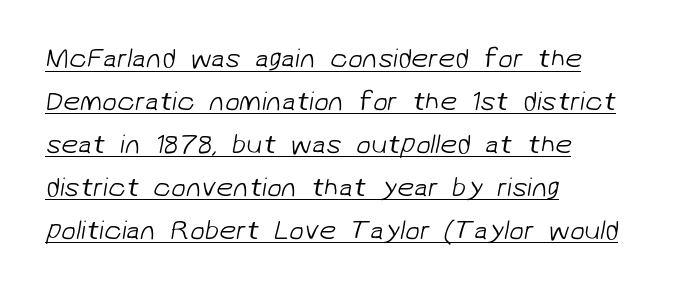
{"bold": "no", "underline": "yes", "align": "left", "line_spacing": "normal", "line_spacing_ratio": 1.59, "letter_spacing": "normal", "letter_spacing_em": 0.0, "glyph_px": 27}
